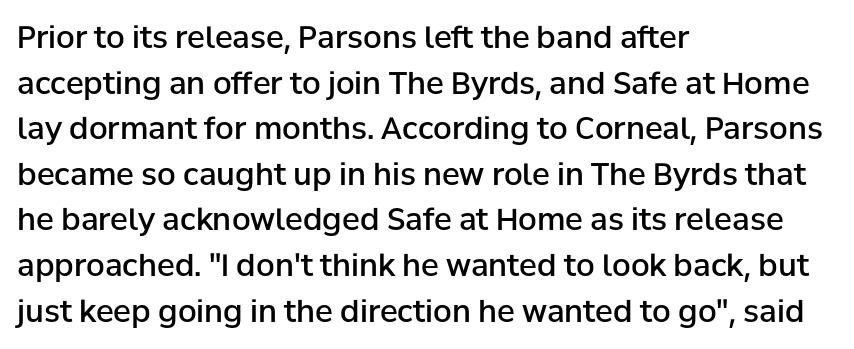
The image shows 30 px semibold sans-serif type, upright; set left-aligned, normal line spacing (1.52x), normal letter spacing, not underlined; low stroke contrast and a medium x-height.
